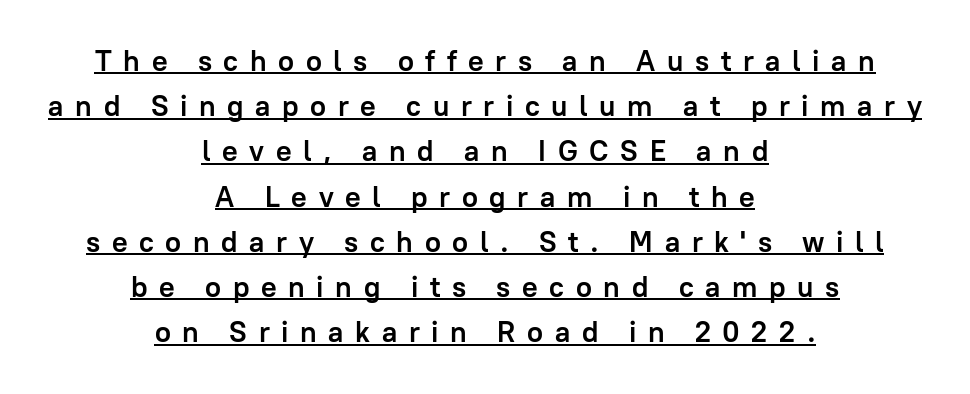
The image shows 29 px semibold sans-serif type, upright; set centered, normal line spacing (1.56x), unusually wide letter spacing (+0.4 em), underlined; low stroke contrast and a medium x-height.
